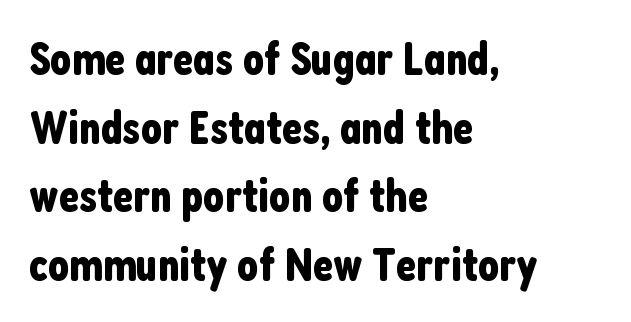
Italic: no, the glyphs are upright roman. How are the letters spaced? Ordinarily, with no added tracking. The baseline area is clear. Is this a fixed-width face? No — the glyphs have proportional, varying widths.
